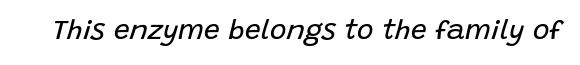
{"italic": "yes", "lean": "right", "slant_degrees": 15, "bold": "no", "weight": "regular", "width": "normal", "stroke_contrast": "low", "x_height": "large", "monospaced": "no", "underline": "no", "letter_spacing": "normal", "letter_spacing_em": 0.0, "glyph_px": 28}
